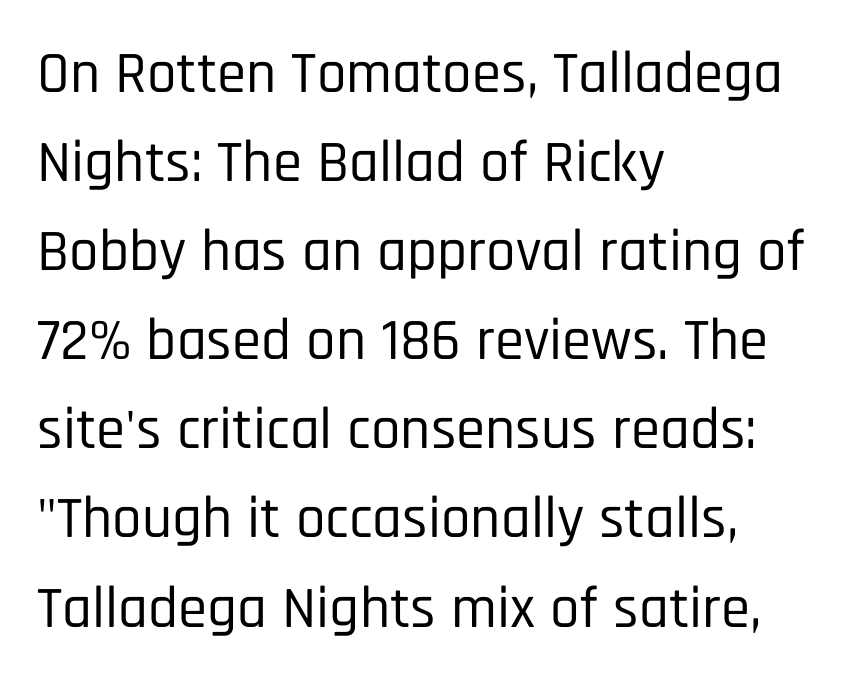
Q: Is the text italic (slanted)? A: No, it is upright.
Q: Is the typeface a serif or a sans-serif typeface? A: Sans-serif.
Q: Is the text underlined? A: No.
Q: How is the paragraph aligned? A: Left-aligned.
Q: Is the spacing between letters normal or unusually wide? A: Normal.
Q: Is the spacing between lines tight, normal or loose? A: Normal.
Q: Width (condensed, normal, or wide)? A: Condensed.
Q: Stroke contrast? A: Low.
Q: x-height? A: Large.
Q: Monospaced? A: No.
